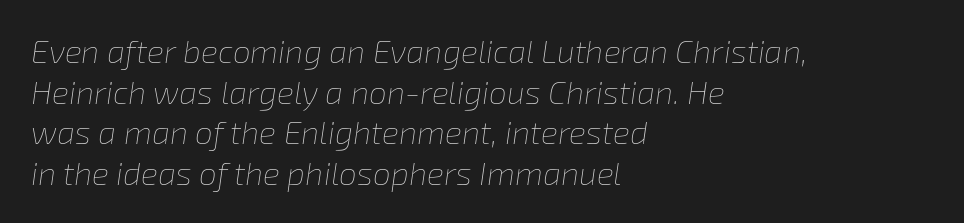
The image shows 32 px thin type, italic (leaning right); set left-aligned, normal line spacing (1.27x), normal letter spacing, not underlined; low stroke contrast and a medium x-height.
